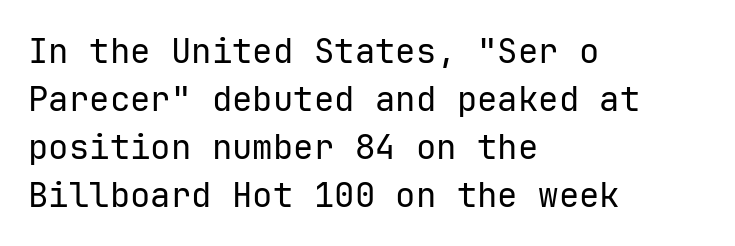
Letters have the restrained weight of plain body copy at most. A classic flush-left, rag-right setting is used for this passage. Underline: absent. Inter-character spacing is left at the font's built-in metrics.
